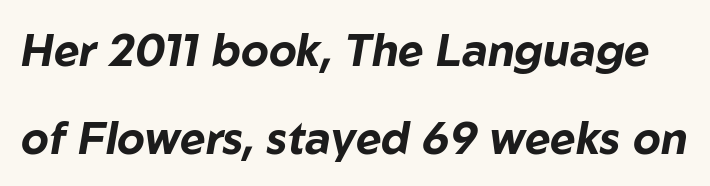
Q: Is the text bold? A: Yes.
Q: Is the text italic (slanted)? A: Yes, it leans right by about 10 degrees.
Q: Is the text underlined? A: No.
Q: Is the spacing between letters normal or unusually wide? A: Normal.
Q: Is the spacing between lines tight, normal or loose? A: Loose.
Q: Width (condensed, normal, or wide)? A: Normal.
Q: Stroke contrast? A: Low.
Q: x-height? A: Medium.
Q: Monospaced? A: No.
